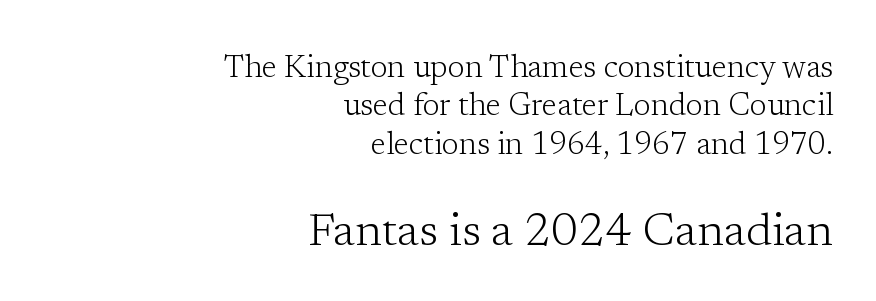
{"serif": "yes", "italic": "no", "bold": "no", "weight": "light", "width": "normal", "stroke_contrast": "low", "x_height": "medium", "monospaced": "no", "underline": "no", "align": "right", "line_spacing_ratio": 1.24, "letter_spacing": "normal", "letter_spacing_em": 0.0, "larger_block": "second", "size_ratio": 1.48, "glyph_px": 46}
